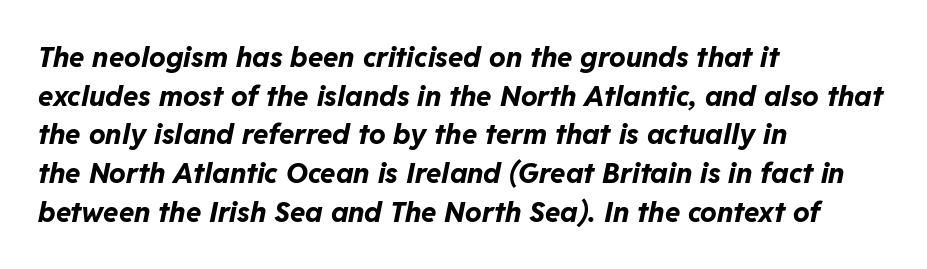
The letters sit at their default tracking, neither squeezed nor spread. Each letter keeps its own natural width here, so spacing adapts to shape. Its strokes are broad and dark, the hallmark of bold type. Leading matches the norm, producing a regular column. Casual observation: everything's shoved over to the left. Slanted lettering throughout.
